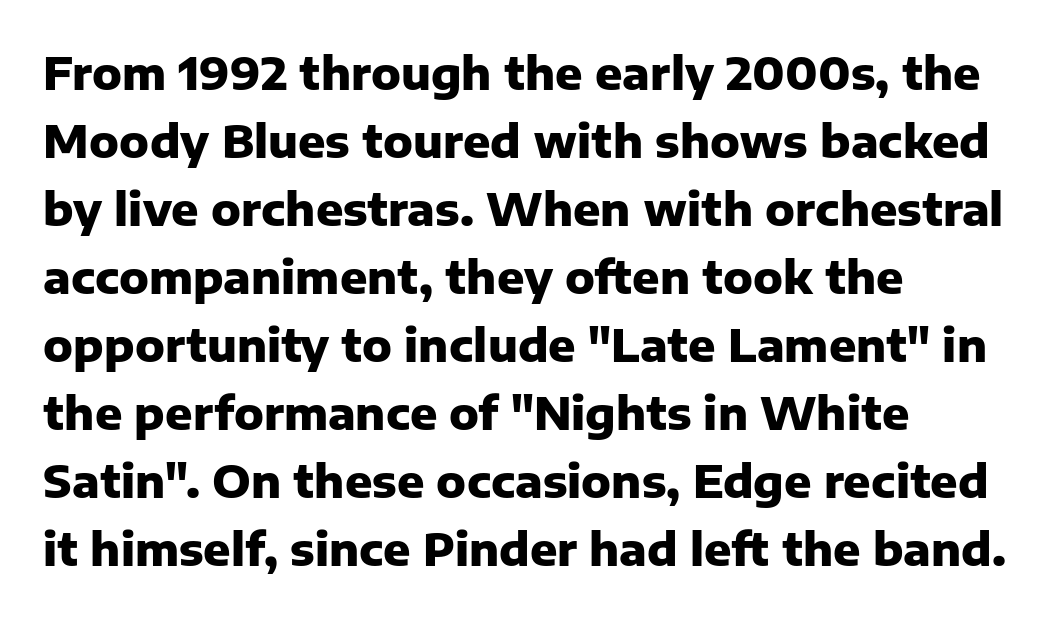
This sample has the flowing, uneven cadence of proportional lettering. Notice how the stems are strictly vertical — no italics here. The text block is weighted toward the left margin, trailing off unevenly rightward. No feet cap the strokes, marking this as sans-serif type. Descender tails drop into unmarked territory.
